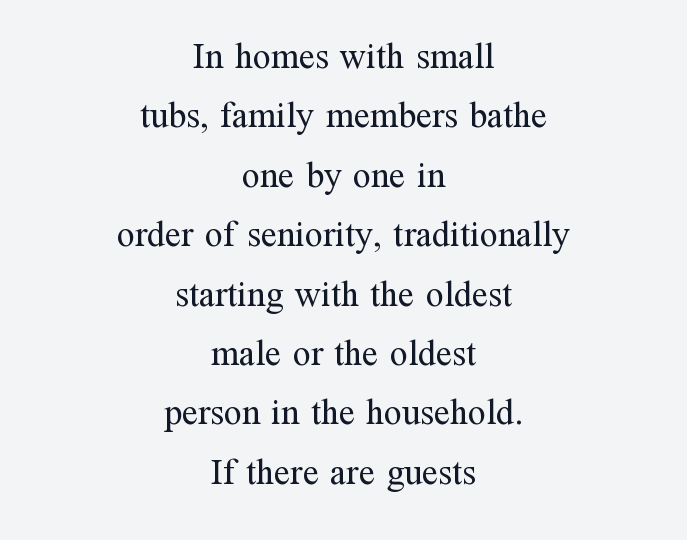
{"serif": "yes", "italic": "no", "bold": "no", "weight": "regular", "width": "normal", "stroke_contrast": "medium", "x_height": "medium", "monospaced": "no", "underline": "no", "align": "center", "line_spacing": "normal", "line_spacing_ratio": 1.65, "letter_spacing": "normal", "letter_spacing_em": 0.0, "glyph_px": 36}
